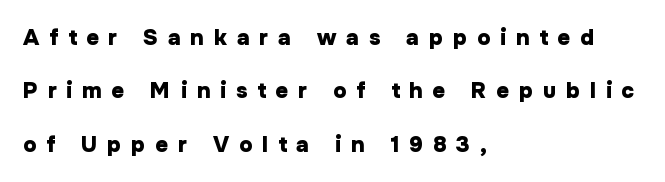
The tracking jumps out immediately: characters are airy and widely separated. Emphasis by weight is at full strength: bold. The space directly below the letters is spotless. How would I describe the line gaps? Wide and relaxed. The rag falls on the right side of this text block.
